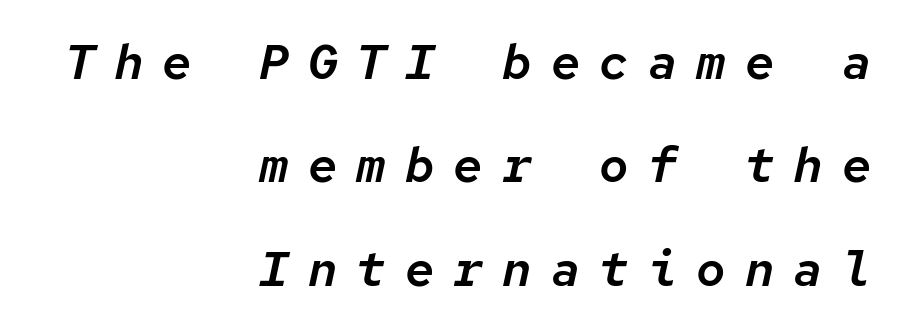
Letters rest on an invisible, unmarked baseline. Characters follow at a spacing far wider than the type designer built in. The lines are spread far apart with generous leading. The rendering applies a slant to the glyphs. The ragged edge is on the left, which tells us the setting is flush right.
